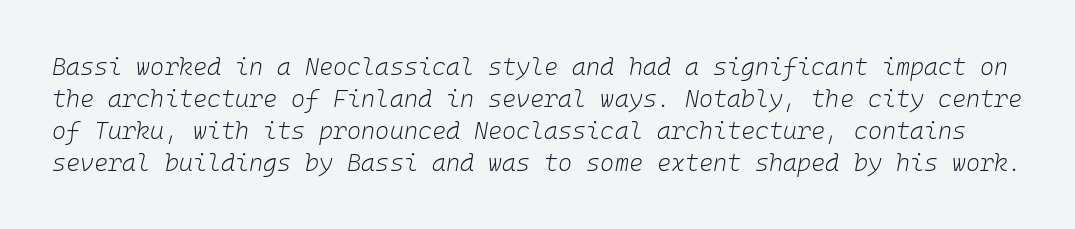
{"italic": "yes", "lean": "right", "slant_degrees": 10, "bold": "no", "underline": "no", "line_spacing": "normal", "line_spacing_ratio": 1.33, "letter_spacing": "normal", "letter_spacing_em": 0.0, "glyph_px": 24}
